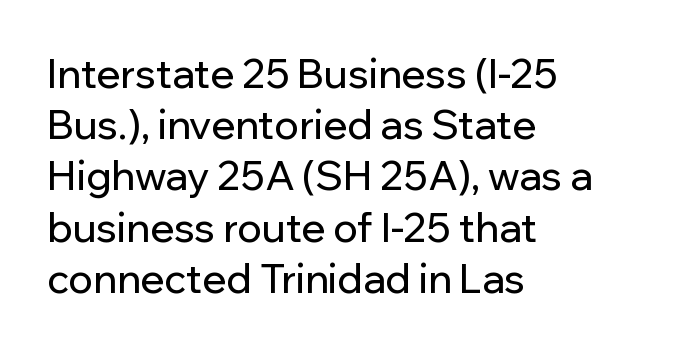
Whoever set this chose a conventional vertical rhythm. To sum up the face: it is a sans, with no serifs. The passage is arranged the way most books set body copy — flush left. Italic: no, the glyphs are upright roman. The rendering uses natural spacing where letterforms have individual widths. Compared with typical body copy, the letter spacing here is the same.
